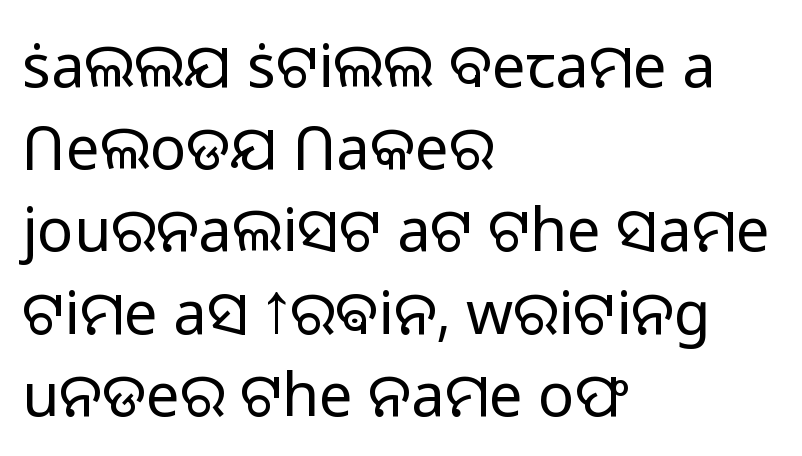
{"serif": "no", "italic": "no", "bold": "no", "weight": "light", "width": "normal", "stroke_contrast": "low", "x_height": "medium", "monospaced": "no", "underline": "no", "align": "left", "line_spacing": "normal", "line_spacing_ratio": 1.37, "letter_spacing": "normal", "letter_spacing_em": 0.0, "glyph_px": 60}
